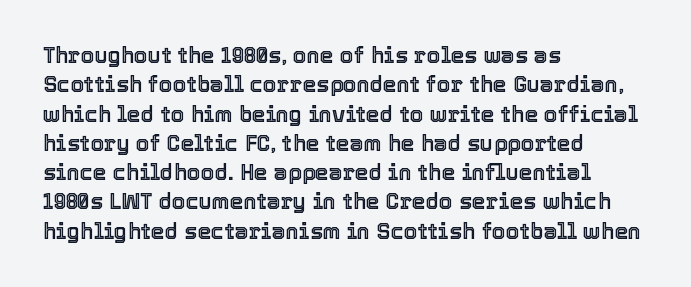
The image shows 22 px text type, upright; set left-aligned, normal line spacing (1.33x), normal letter spacing, not underlined.
